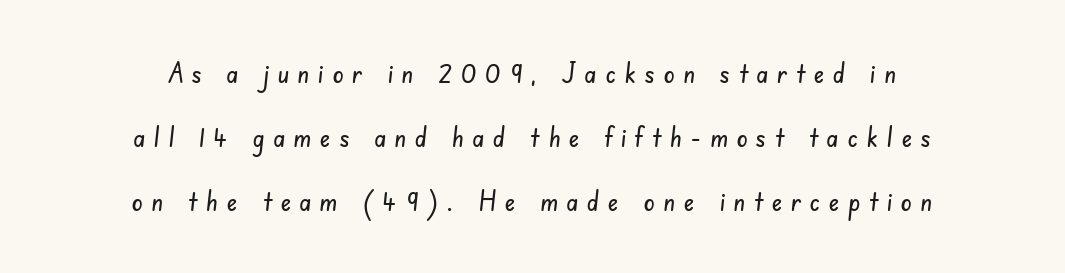
{"serif": "no", "width": "condensed", "stroke_contrast": "low", "x_height": "small", "monospaced": "no", "underline": "no", "align": "center", "line_spacing": "loose", "line_spacing_ratio": 2.29, "letter_spacing": "wide", "letter_spacing_em": 0.3, "glyph_px": 28}
